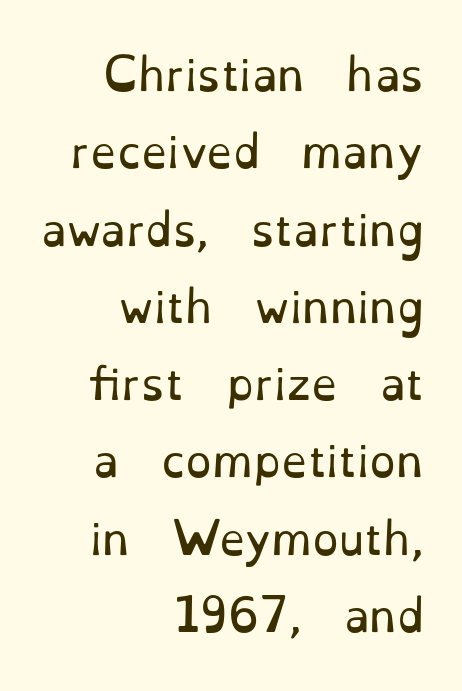
The image shows 42 px regular-weight type, upright; set right-aligned, line spacing 1.84x, normal letter spacing, not underlined; low stroke contrast and a small x-height.
